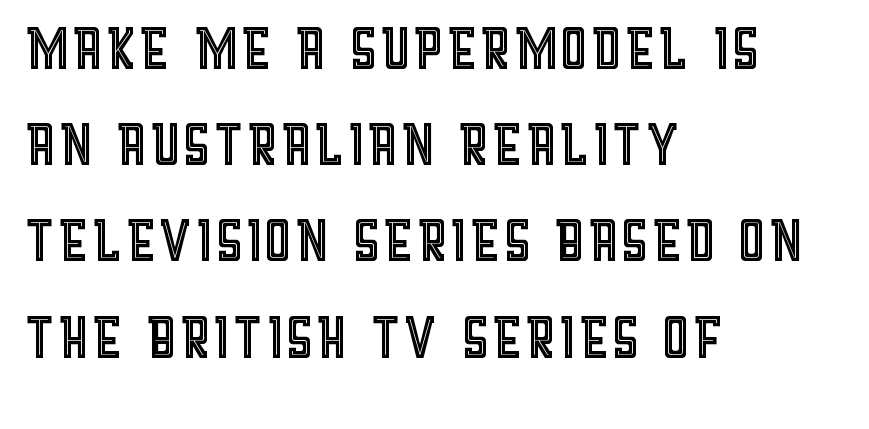
{"italic": "no", "width": "condensed", "x_height": "large", "monospaced": "no", "underline": "no", "align": "left", "line_spacing": "normal", "line_spacing_ratio": 1.25, "letter_spacing": "normal", "letter_spacing_em": 0.0, "glyph_px": 77}
